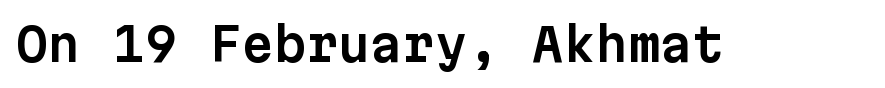
The image shows 46 px sans-serif type, upright, monospaced; set normal letter spacing, not underlined; low stroke contrast and a medium x-height.
